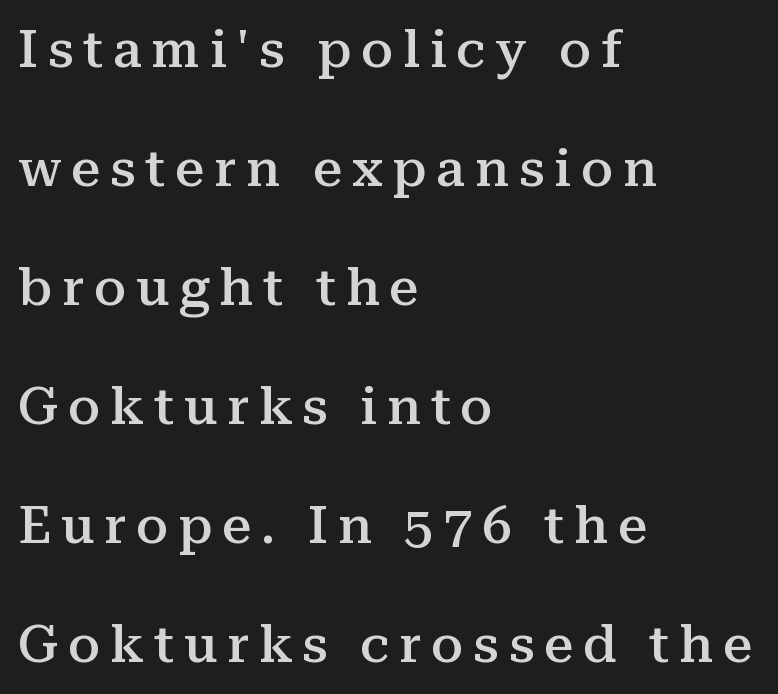
Nobody drew a line under any word here. Character widths vary here, with narrow letters taking less room than wide ones. Posture: upright roman. You can tell from the footed stems that serif type was used. What's the leading like? Stretched, with rows far apart.
